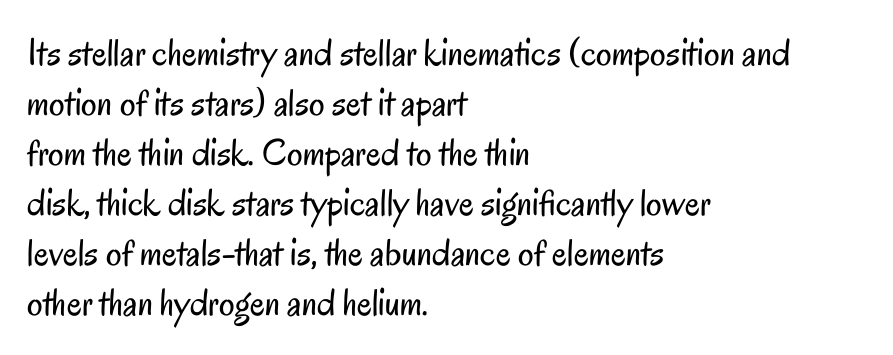
The image shows 39 px regular-weight, condensed sans-serif type, upright; set left-aligned, normal line spacing (1.28x), normal letter spacing, not underlined; low stroke contrast and a small x-height.
